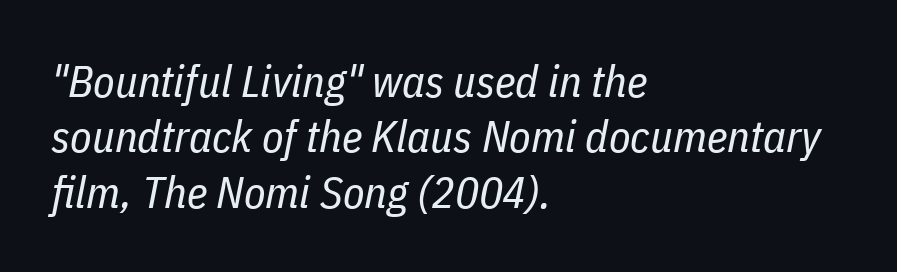
{"italic": "yes", "lean": "right", "slant_degrees": 11, "bold": "no", "weight": "regular", "width": "condensed", "stroke_contrast": "low", "x_height": "medium", "monospaced": "no", "underline": "no", "align": "left", "line_spacing": "normal", "line_spacing_ratio": 1.26, "letter_spacing": "normal", "letter_spacing_em": 0.0, "glyph_px": 44}
